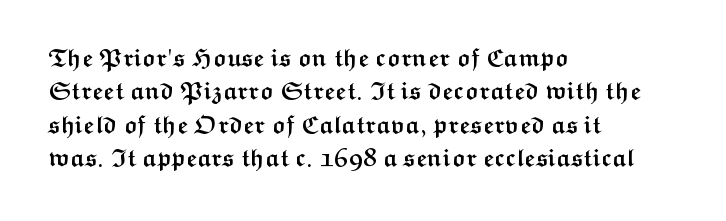
The image shows 24 px bold type, upright; set left-aligned, normal line spacing (1.39x), normal letter spacing, not underlined.
